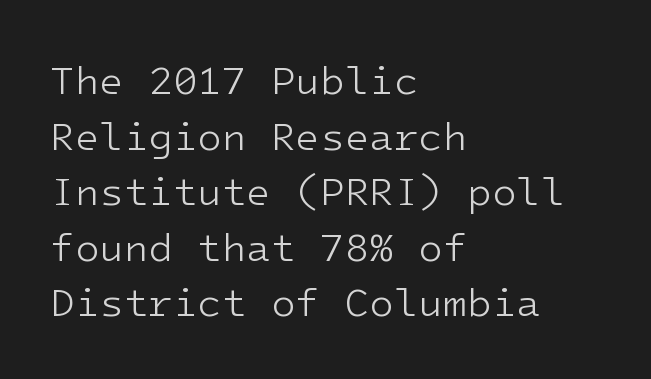
The image shows 40 px light sans-serif type, upright; set left-aligned, normal line spacing (1.39x), normal letter spacing, not underlined; low stroke contrast and a medium x-height.
